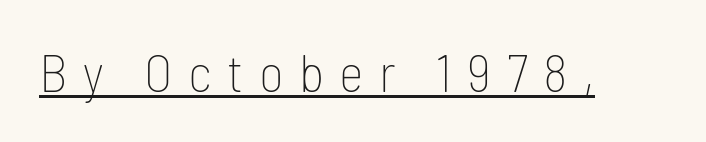
Q: Is the text bold? A: No.
Q: Is the text italic (slanted)? A: No, it is upright.
Q: Is the typeface a serif or a sans-serif typeface? A: Sans-serif.
Q: Is the text underlined? A: Yes.
Q: Is the spacing between letters normal or unusually wide? A: Unusually wide.
Q: Width (condensed, normal, or wide)? A: Condensed.
Q: Stroke contrast? A: Low.
Q: x-height? A: Medium.
Q: Monospaced? A: No.
